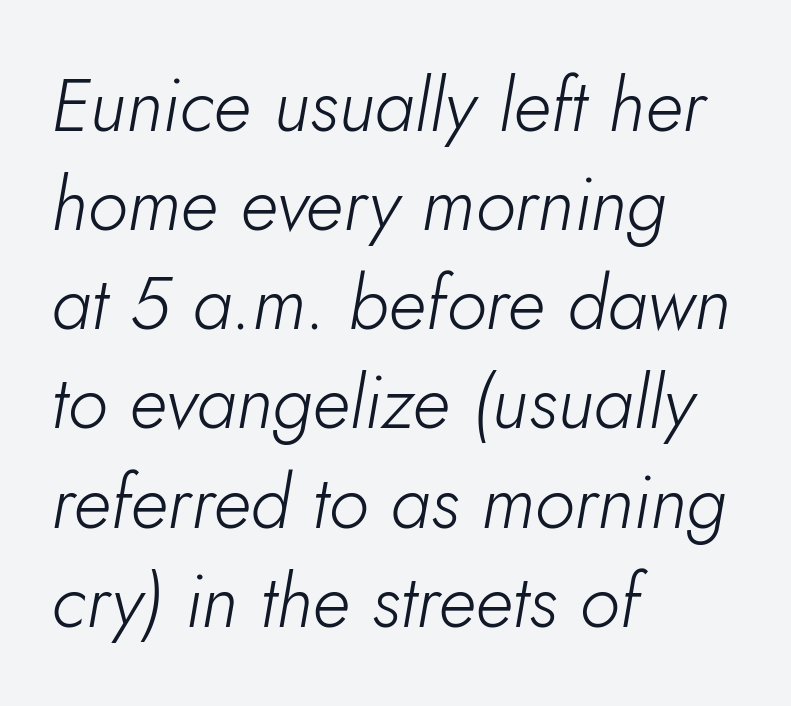
Q: Is the text bold? A: No.
Q: Is the text italic (slanted)? A: Yes, it leans right by about 5 degrees.
Q: Is the text underlined? A: No.
Q: How is the paragraph aligned? A: Left-aligned.
Q: Is the spacing between letters normal or unusually wide? A: Normal.
Q: Is the spacing between lines tight, normal or loose? A: Normal.
Q: Width (condensed, normal, or wide)? A: Normal.
Q: Stroke contrast? A: Low.
Q: x-height? A: Small.
Q: Monospaced? A: No.
